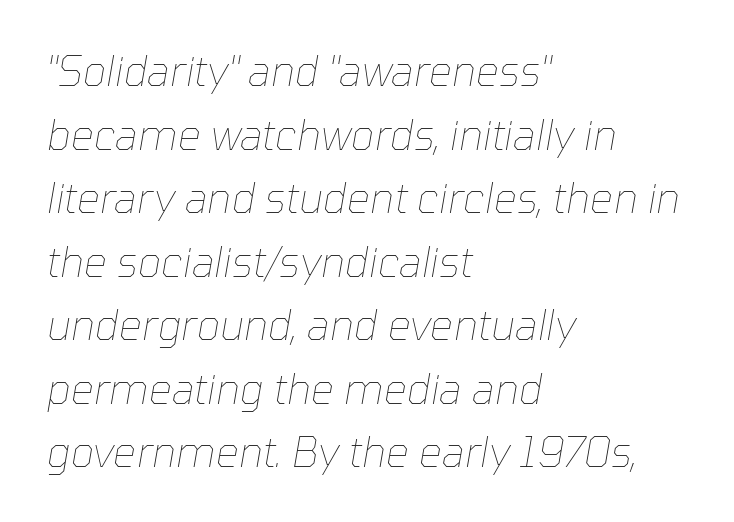
Q: Is the text bold? A: No.
Q: Is the text italic (slanted)? A: Yes, it leans right by about 10 degrees.
Q: Is the text underlined? A: No.
Q: How is the paragraph aligned? A: Left-aligned.
Q: Is the spacing between letters normal or unusually wide? A: Normal.
Q: Is the spacing between lines tight, normal or loose? A: Normal.
Q: Width (condensed, normal, or wide)? A: Normal.
Q: Stroke contrast? A: Low.
Q: x-height? A: Medium.
Q: Monospaced? A: No.
